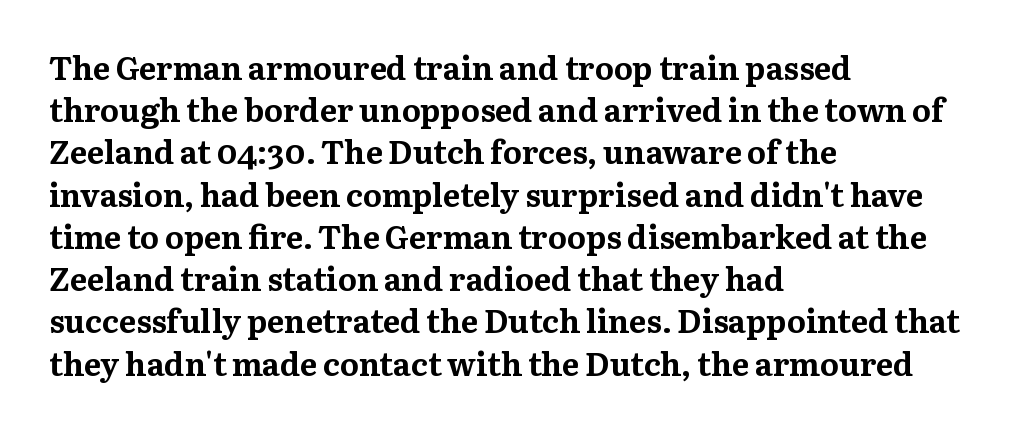
{"serif": "yes", "italic": "no", "bold": "yes", "weight": "bold", "width": "normal", "stroke_contrast": "medium", "x_height": "medium", "monospaced": "no", "underline": "no", "align": "left", "line_spacing": "normal", "line_spacing_ratio": 1.32, "letter_spacing": "normal", "letter_spacing_em": 0.0, "glyph_px": 32}
